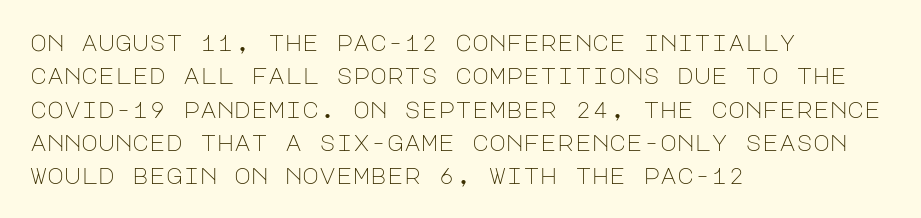
The image shows 23 px text type, upright; set left-aligned, normal line spacing (1.45x), normal letter spacing, not underlined.
